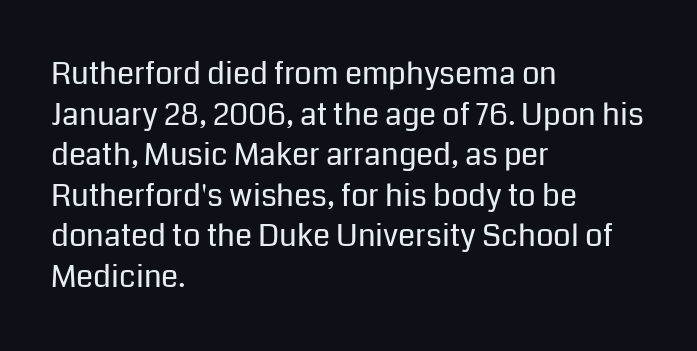
Words float on clear page, feet unadorned. Quick note: interline space is typical. The rendering uses natural spacing where letterforms have individual widths. The typesetter chose a ragged-right arrangement here. Ink coverage per letter is moderate at most. Nothing unusual about the tracking: characters are spaced as the font intends.
